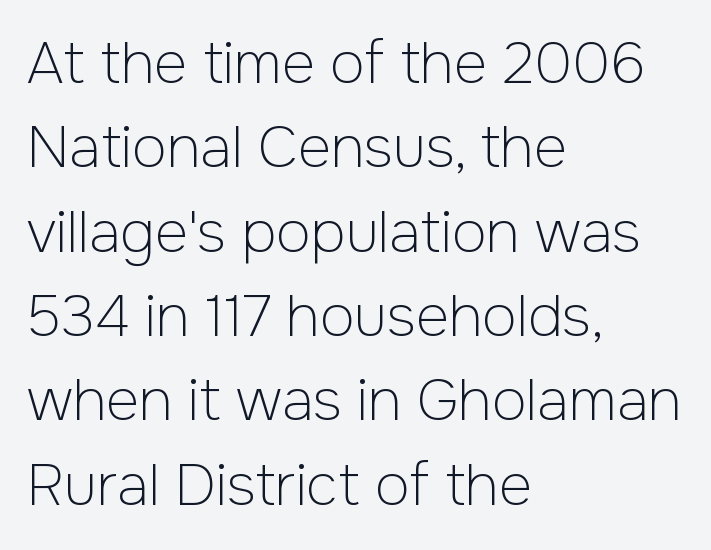
{"serif": "no", "italic": "no", "bold": "no", "weight": "light", "width": "normal", "stroke_contrast": "low", "x_height": "medium", "monospaced": "no", "underline": "no", "align": "left", "line_spacing": "normal", "line_spacing_ratio": 1.48, "letter_spacing": "normal", "letter_spacing_em": 0.0, "glyph_px": 57}
